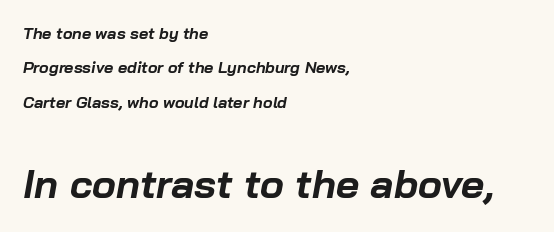
The image shows 40 px bold type, italic (leaning right); set left-aligned, loose line spacing (2.15x), normal letter spacing, not underlined; the second (bottom) block is 2.5x larger; low stroke contrast and a medium x-height.
